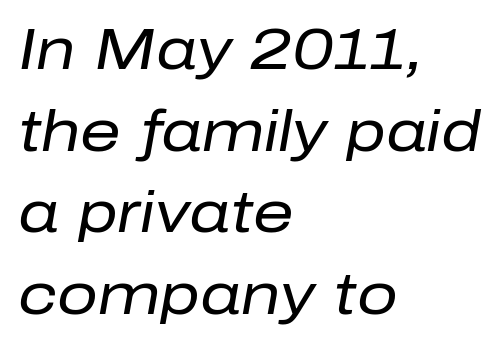
Bare-footed words on every line. Proportional: the letters do not fall into vertical columns. The letters are slanted; this is an italic face. Reading down the block, your eye returns to a fixed left position each line.
